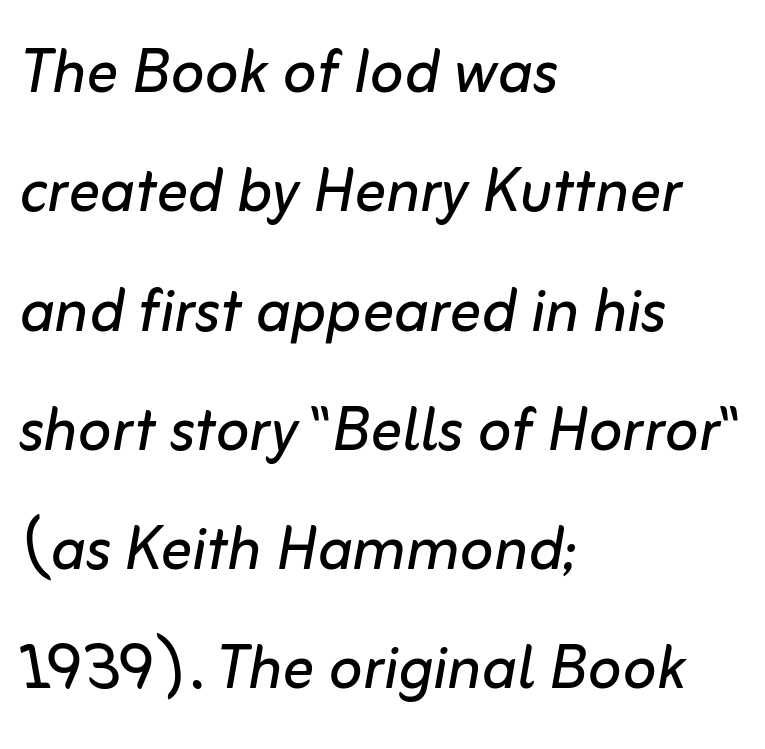
Line starts are locked; line ends wander. Notice how the stems are inclined rather than vertical — that's the hallmark of italics. The passage shown is typed in a proportional face where columns would drift. The leading is moderate, giving the passage an even texture.
